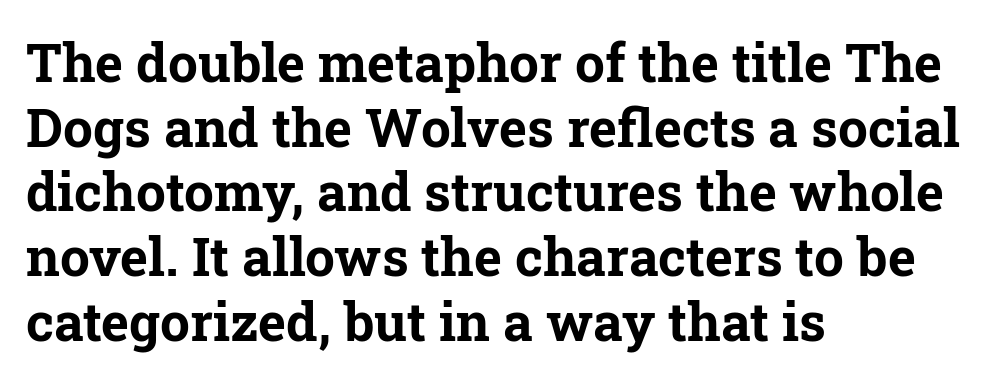
{"serif": "yes", "italic": "no", "bold": "yes", "weight": "bold", "width": "normal", "stroke_contrast": "low", "x_height": "medium", "monospaced": "no", "underline": "no", "align": "left", "line_spacing_ratio": 1.22, "letter_spacing": "normal", "letter_spacing_em": 0.0, "glyph_px": 53}
